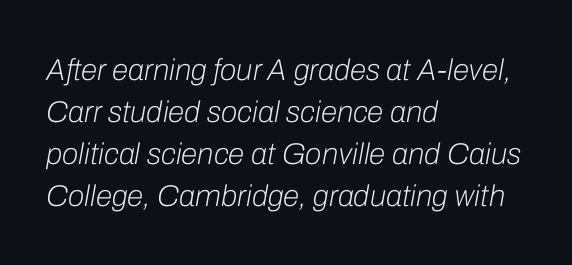
{"italic": "yes", "lean": "right", "slant_degrees": 10, "bold": "no", "weight": "light", "width": "normal", "stroke_contrast": "low", "x_height": "medium", "monospaced": "no", "underline": "no", "align": "left", "line_spacing": "normal", "line_spacing_ratio": 1.4, "letter_spacing": "normal", "letter_spacing_em": 0.0, "glyph_px": 30}
